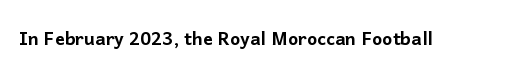
Q: Is the text italic (slanted)? A: No, it is upright.
Q: Is the text underlined? A: No.
Q: Is the spacing between letters normal or unusually wide? A: Normal.
